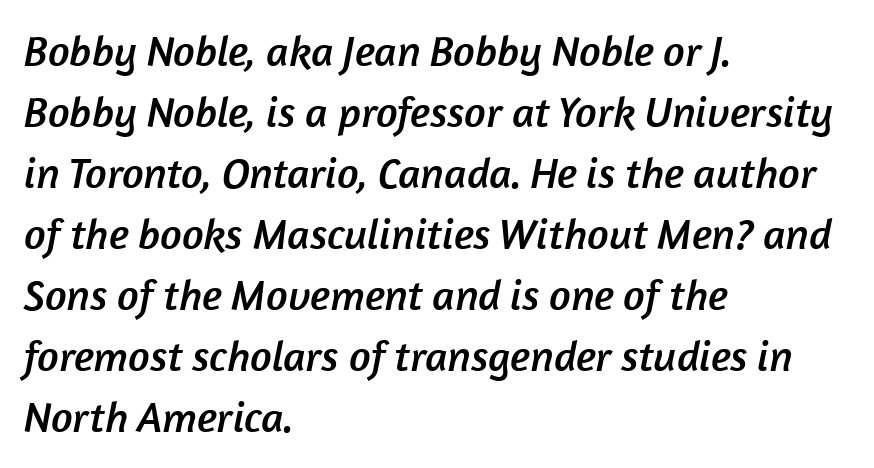
{"serif": "no", "width": "normal", "stroke_contrast": "low", "x_height": "medium", "monospaced": "no", "underline": "no", "align": "left", "line_spacing": "normal", "line_spacing_ratio": 1.42, "letter_spacing": "normal", "letter_spacing_em": 0.0, "glyph_px": 43}
